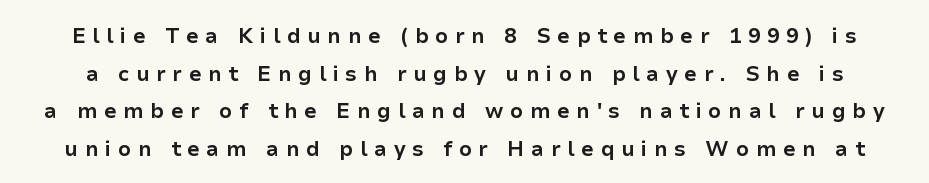
Spacing between characters has been opened up far beyond the box default. In terms of posture, this sample is upright. The zone under the glyphs is completely vacant. Typesetter's note: full bold, strokes at maximum text heaviness.
